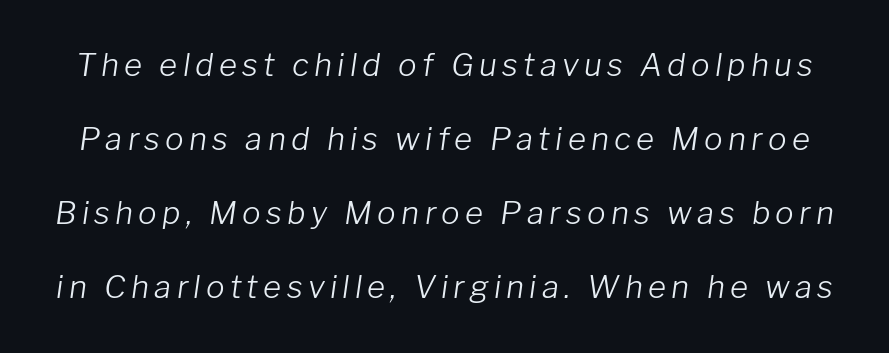
The image shows 31 px light type, italic (leaning right); set loose line spacing (2.39x), not underlined; low stroke contrast and a medium x-height.
